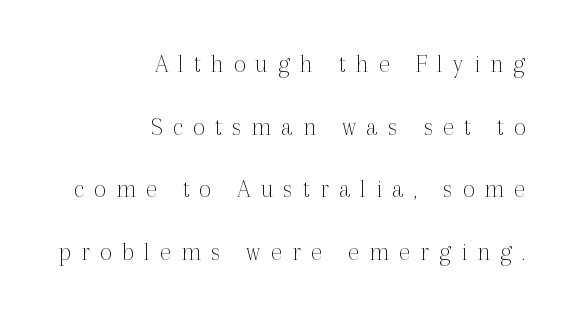
Summary of weight: not heavy and not bold. The paragraph shown leans on its right margin. The letters are spread apart with noticeably loose tracking. Leading: increased. Letters rest on an invisible, unmarked baseline.
